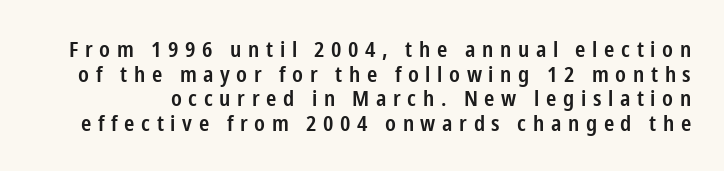
The image shows 22 px text type, upright; set tight line spacing (1.12x), unusually wide letter spacing (+0.3 em), not underlined.
